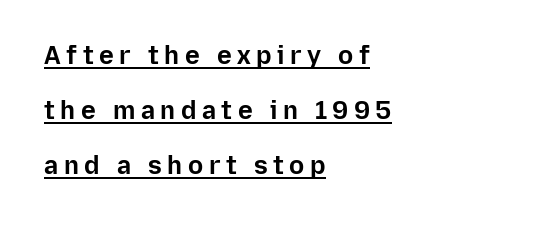
The image shows 25 px bold type, upright; set left-aligned, loose line spacing (2.21x), unusually wide letter spacing (+0.22 em), underlined.
